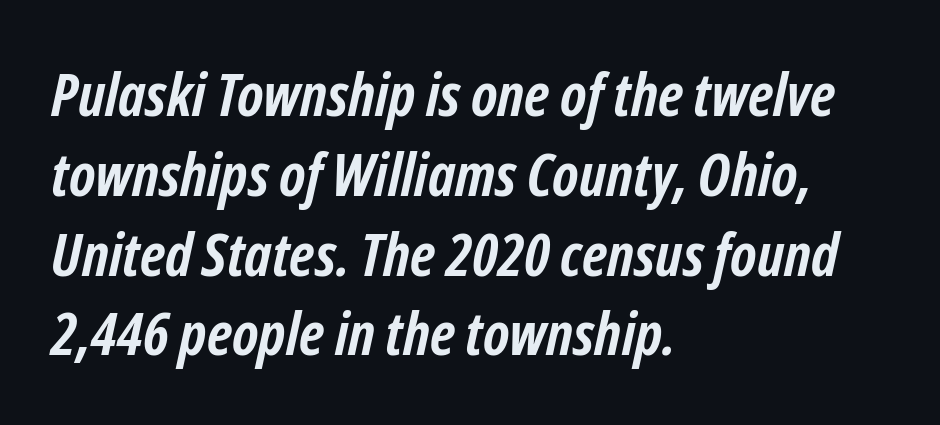
The image shows 60 px semibold, condensed type, italic (leaning right); set left-aligned, normal line spacing (1.33x), normal letter spacing, not underlined; low stroke contrast and a medium x-height.
